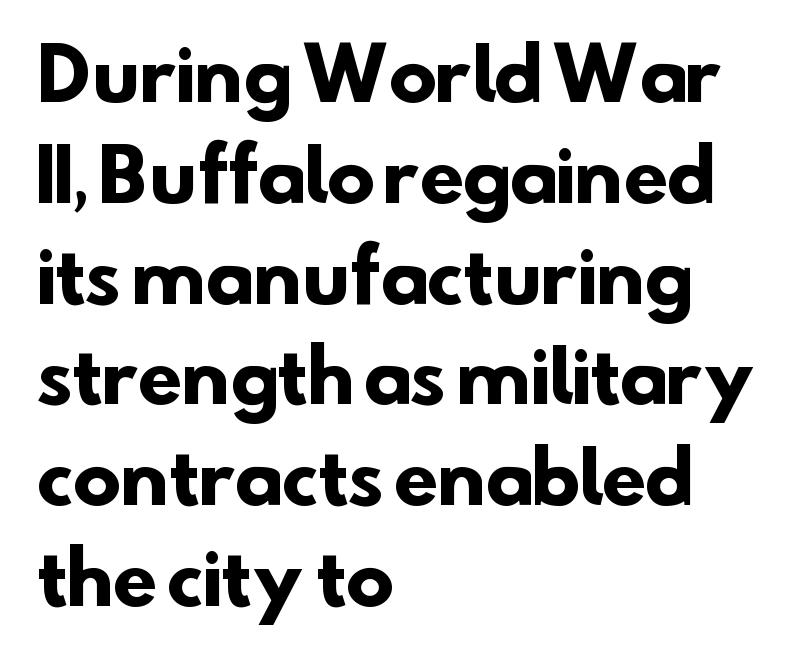
The image shows 72 px heavy sans-serif type; set left-aligned, normal line spacing (1.4x), normal letter spacing, not underlined; low stroke contrast and a small x-height.
